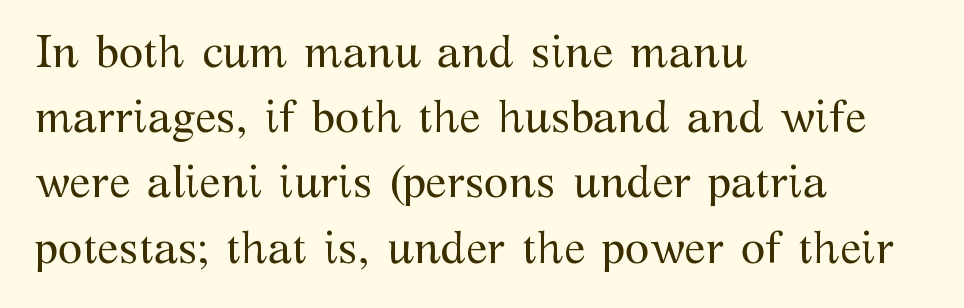
The image shows 45 px regular-weight serif type, upright; set left-aligned, normal line spacing (1.45x), normal letter spacing, not underlined; medium stroke contrast and a medium x-height.
